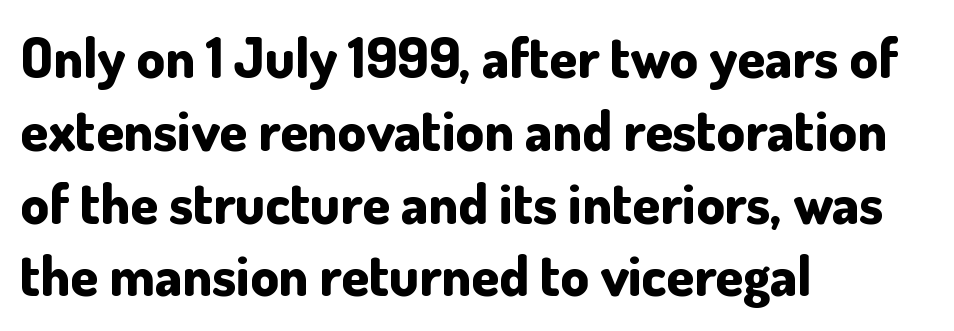
Clear beneath every line of the passage. Vertical strokes here are truly vertical. Heavy-handed strokes throughout: this text is bold. Observe the ordinary spacing: letters are neighbours, not strangers. A typesetter would call this proportional, since set widths differ per character. To sum up the face: it is a sans, with no serifs.
